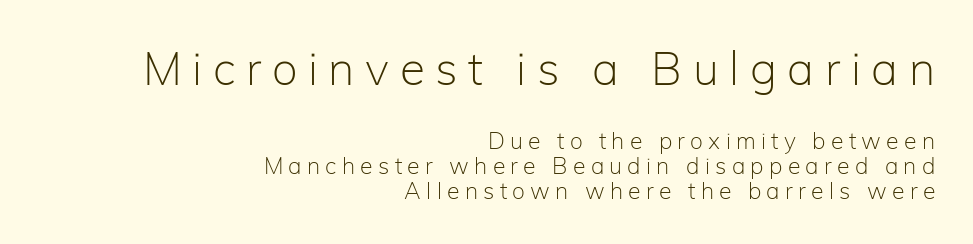
The image shows 46 px light sans-serif type, upright; set right-aligned, tight line spacing (1.09x), unusually wide letter spacing (+0.23 em), not underlined; the first (top) block is 2.0x larger; low stroke contrast and a medium x-height.
